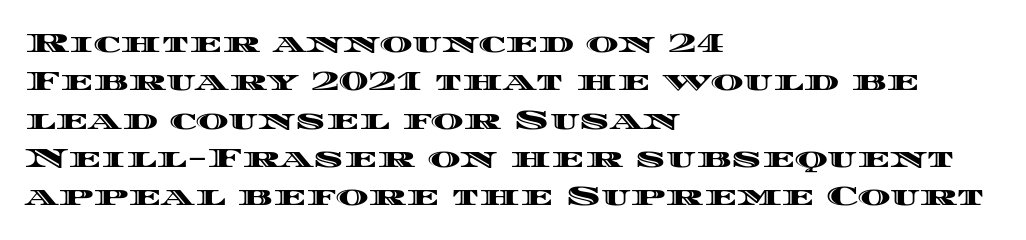
Only glyphs here, with clear space below each row. Does extra space separate the letters? No, they use regular spacing. Think of a printed novel: that variable character pitch is what you see here. Visually the block forms a straight wall on the left and a jagged coastline on the right. Evenly set lines give the paragraph a standard silhouette.
